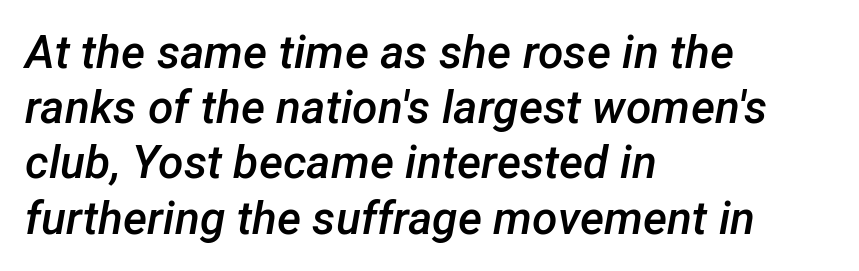
{"italic": "yes", "lean": "right", "slant_degrees": 12, "bold": "semi", "weight": "semibold", "width": "normal", "stroke_contrast": "low", "x_height": "medium", "monospaced": "no", "underline": "no", "align": "left", "line_spacing_ratio": 1.2, "letter_spacing": "normal", "letter_spacing_em": 0.0, "glyph_px": 46}
